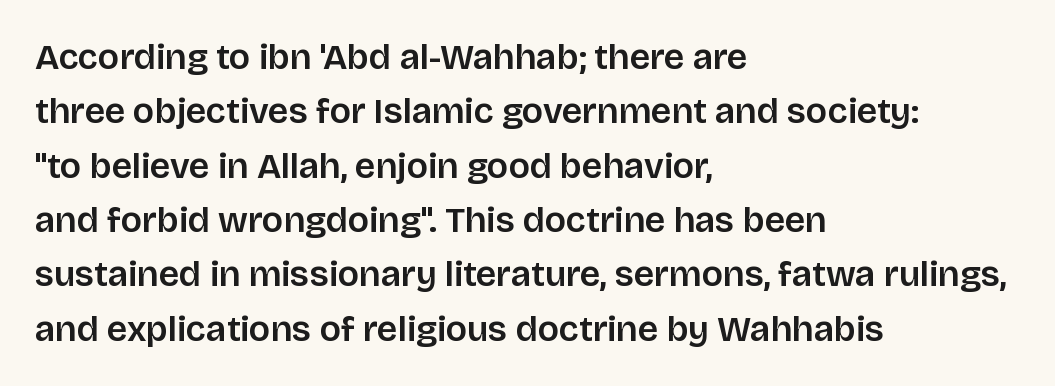
The image shows 36 px sans-serif type, upright; set left-aligned, normal line spacing (1.51x), normal letter spacing, not underlined; low stroke contrast and a large x-height.
